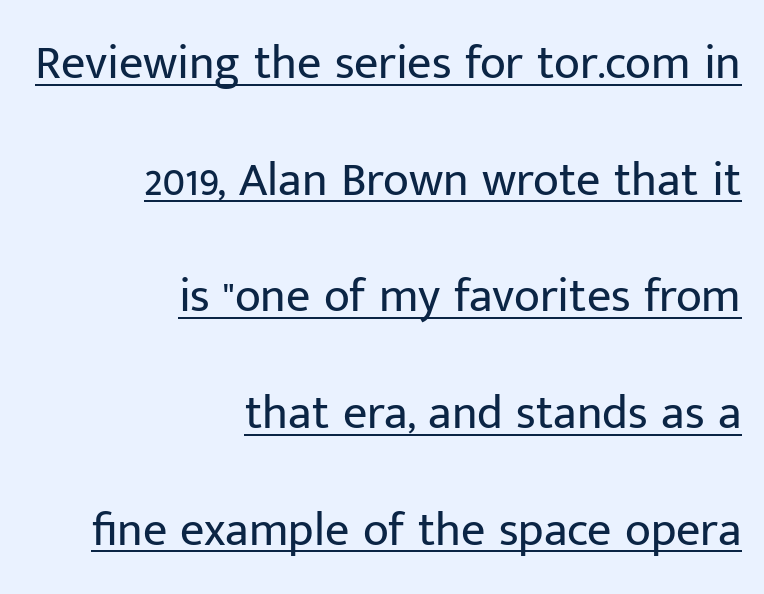
Q: Is the text bold? A: No.
Q: Is the text italic (slanted)? A: No, it is upright.
Q: Is the typeface a serif or a sans-serif typeface? A: Sans-serif.
Q: Is the text underlined? A: Yes.
Q: How is the paragraph aligned? A: Right-aligned.
Q: Is the spacing between letters normal or unusually wide? A: Normal.
Q: Is the spacing between lines tight, normal or loose? A: Loose.
Q: Width (condensed, normal, or wide)? A: Normal.
Q: Stroke contrast? A: Low.
Q: x-height? A: Medium.
Q: Monospaced? A: No.
